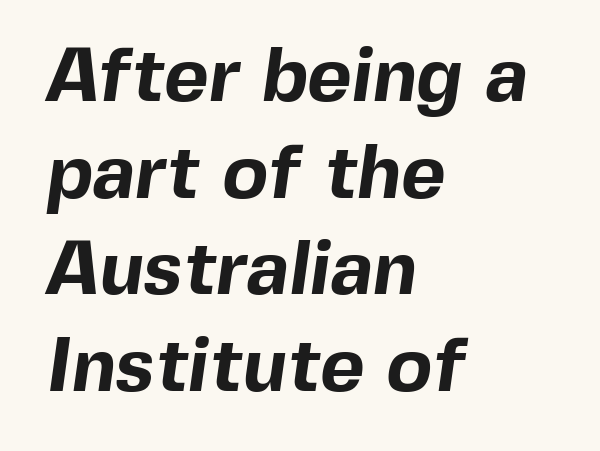
Q: Is the text bold? A: Yes.
Q: Is the typeface a serif or a sans-serif typeface? A: Sans-serif.
Q: Is the text underlined? A: No.
Q: How is the paragraph aligned? A: Left-aligned.
Q: Is the spacing between letters normal or unusually wide? A: Normal.
Q: Is the spacing between lines tight, normal or loose? A: Normal.
Q: Width (condensed, normal, or wide)? A: Normal.
Q: x-height? A: Medium.
Q: Monospaced? A: No.
